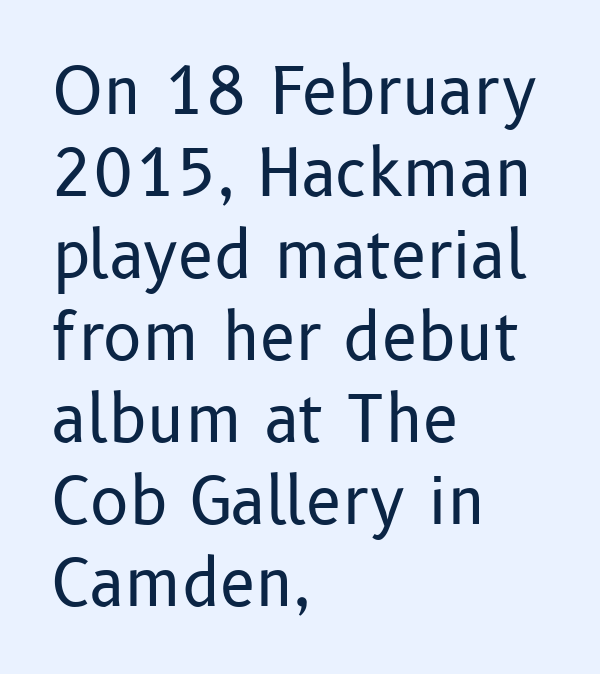
{"serif": "no", "italic": "no", "bold": "no", "weight": "regular", "width": "normal", "stroke_contrast": "low", "x_height": "medium", "monospaced": "no", "underline": "no", "align": "left", "line_spacing": "normal", "line_spacing_ratio": 1.28, "letter_spacing": "normal", "letter_spacing_em": 0.0, "glyph_px": 64}
